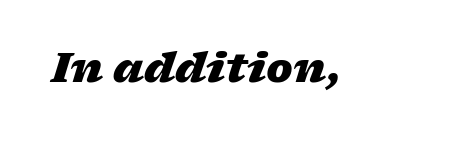
Looks like regular typesetting: each glyph gets only the width it needs. The area under the type is left untouched. Tracking value appears to be zero — textbook default spacing. A typesetter would mark this as italic. I'd describe the lettering as bold — thick and assertive.
